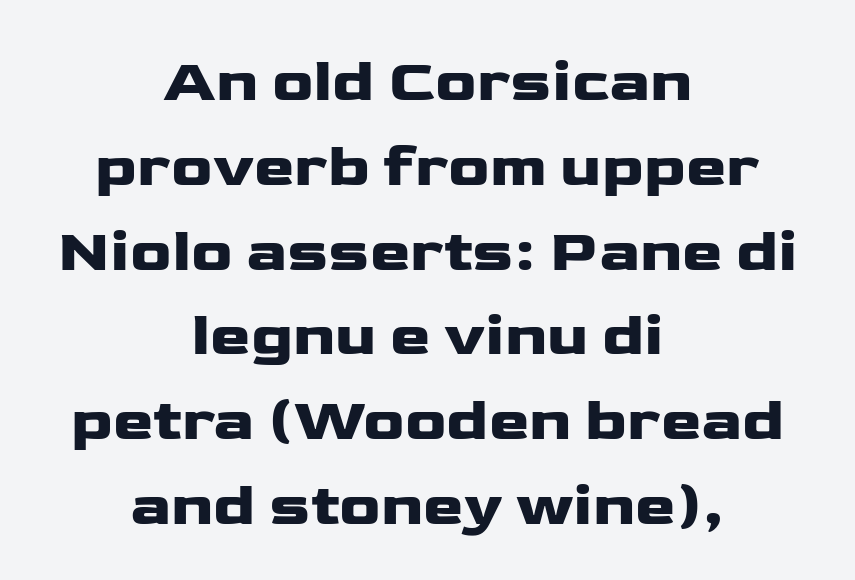
Q: Is the text italic (slanted)? A: No, it is upright.
Q: Is the typeface a serif or a sans-serif typeface? A: Sans-serif.
Q: Is the text underlined? A: No.
Q: How is the paragraph aligned? A: Centered.
Q: Is the spacing between letters normal or unusually wide? A: Normal.
Q: Is the spacing between lines tight, normal or loose? A: Normal.
Q: Width (condensed, normal, or wide)? A: Wide.
Q: Stroke contrast? A: Low.
Q: x-height? A: Medium.
Q: Monospaced? A: No.
